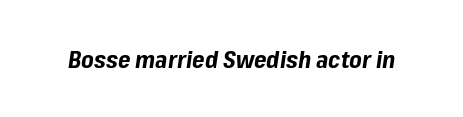
Q: Is the text bold? A: Yes.
Q: Is the text italic (slanted)? A: Yes, it leans right by about 8 degrees.
Q: Is the text underlined? A: No.
Q: Is the spacing between letters normal or unusually wide? A: Normal.
